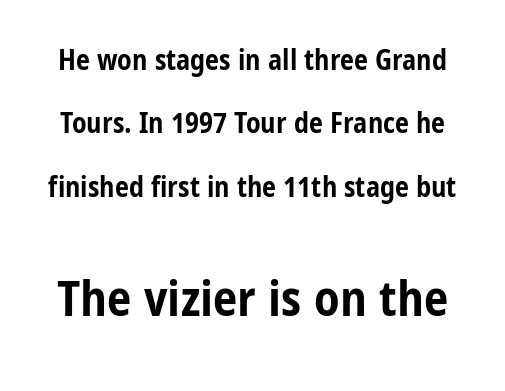
The rendering keeps characters at their native spacing. Rule under the text: the space is simply empty. Italic: no, the glyphs are upright roman. Character widths vary here, with narrow letters taking less room than wide ones. Regarding serifs, this sample does without them.
